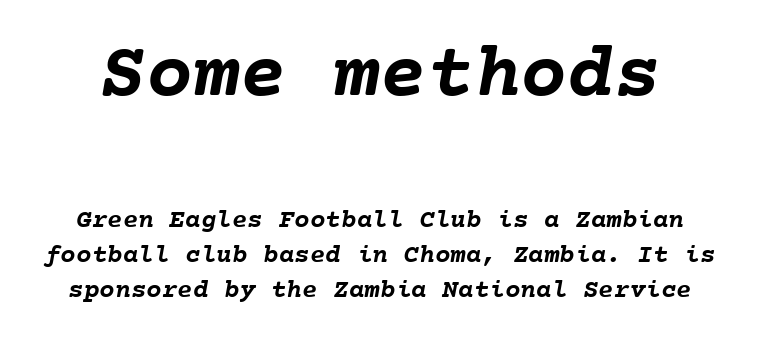
Q: Is the text bold? A: Yes.
Q: Is the text underlined? A: No.
Q: Is the spacing between letters normal or unusually wide? A: Normal.
Q: Is the spacing between lines tight, normal or loose? A: Normal.
Q: Which block of text is set in a larger size, the first (top) or the second (bottom)? A: The first (top) one.
Q: Width (condensed, normal, or wide)? A: Normal.
Q: Stroke contrast? A: Low.
Q: x-height? A: Medium.
Q: Monospaced? A: Yes.
